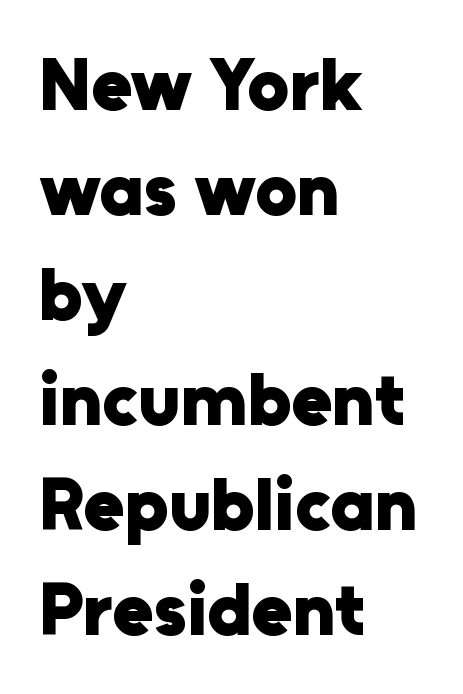
{"serif": "no", "italic": "no", "bold": "yes", "weight": "heavy", "width": "normal", "stroke_contrast": "low", "x_height": "medium", "monospaced": "no", "underline": "no", "align": "left", "line_spacing": "normal", "line_spacing_ratio": 1.42, "letter_spacing": "normal", "letter_spacing_em": 0.0, "glyph_px": 74}
